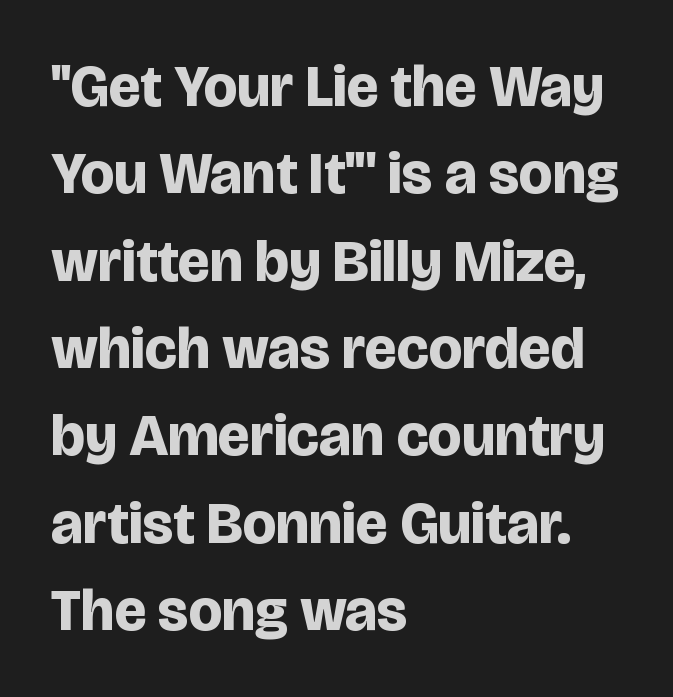
Observe the ordinary spacing: letters are neighbours, not strangers. Notice how the stems are strictly vertical — no italics here. The baseline area is clear. What's the leading like? Ordinary, nothing unusual. The face used here is a sans, in the tradition of grotesques and geometrics. Pretty heavy lettering here — definitely bold.
